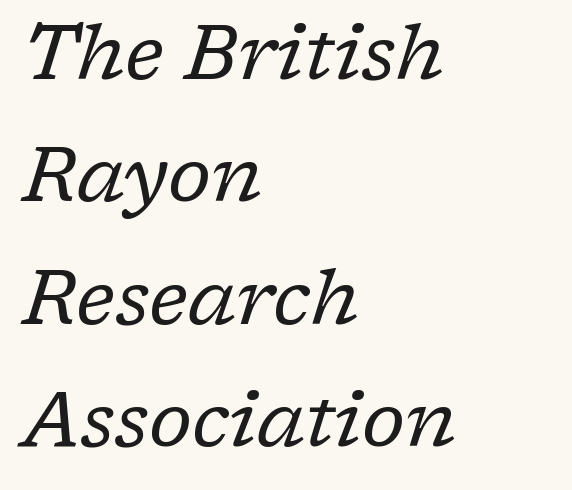
The image shows 77 px regular-weight serif type, italic (leaning right); set left-aligned, normal line spacing (1.59x), normal letter spacing, not underlined; low stroke contrast and a medium x-height.
